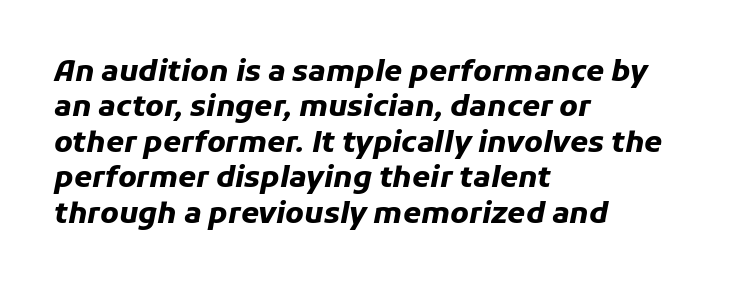
The image shows 29 px heavy type, italic (leaning right); set left-aligned, line spacing 1.22x, normal letter spacing, not underlined; low stroke contrast and a medium x-height.
